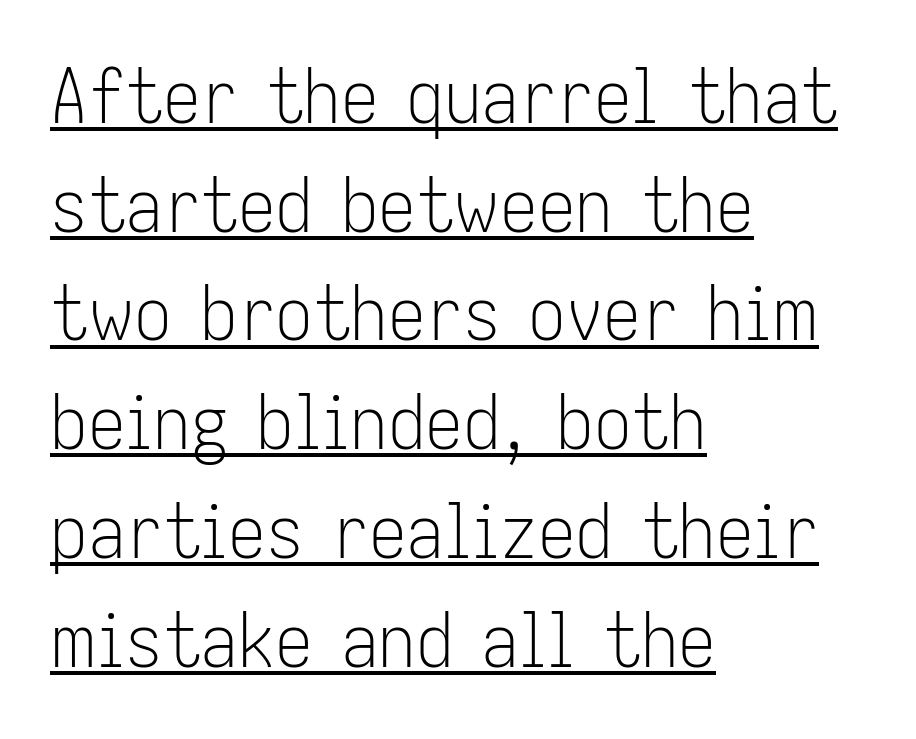
Q: Is the text bold? A: No.
Q: Is the text italic (slanted)? A: No, it is upright.
Q: Is the typeface a serif or a sans-serif typeface? A: Sans-serif.
Q: Is the text underlined? A: Yes.
Q: How is the paragraph aligned? A: Left-aligned.
Q: Is the spacing between letters normal or unusually wide? A: Normal.
Q: Is the spacing between lines tight, normal or loose? A: Normal.
Q: Width (condensed, normal, or wide)? A: Condensed.
Q: Stroke contrast? A: Low.
Q: x-height? A: Medium.
Q: Monospaced? A: No.
